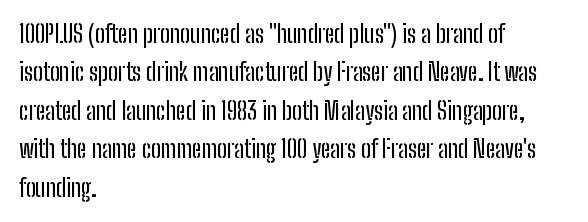
The image shows 24 px text type, upright; set left-aligned, normal line spacing (1.6x), normal letter spacing, not underlined.
